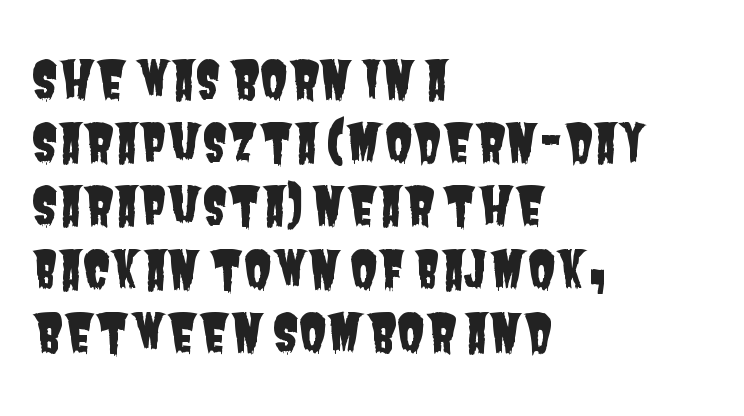
{"serif": "no", "width": "condensed", "stroke_contrast": "low", "x_height": "large", "monospaced": "no", "underline": "no", "align": "left", "line_spacing_ratio": 1.24, "letter_spacing": "normal", "letter_spacing_em": 0.0, "glyph_px": 51}
